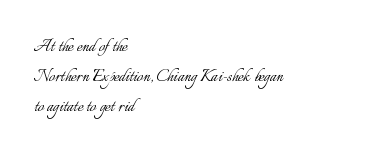
The image shows 21 px text type; set left-aligned, normal line spacing (1.44x), normal letter spacing, not underlined.
